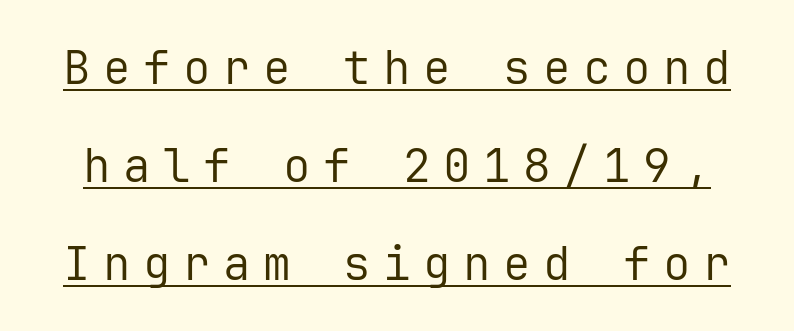
Look at the bottom of the vertical strokes: they stop flat, with no serifs. The font's upright variant was chosen for this text. Do the characters align in a grid? Yes, the font is monospaced. How would I describe the line gaps? Wide and relaxed. The passage shown is not bold in any degree. Compared with typical body copy, the letter spacing here is much looser.
